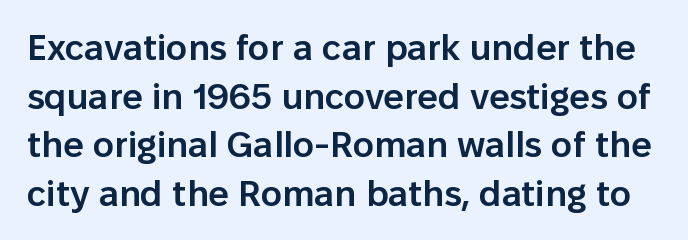
The image shows 36 px semibold sans-serif type, upright; set normal line spacing (1.35x), normal letter spacing, not underlined; low stroke contrast and a medium x-height.
